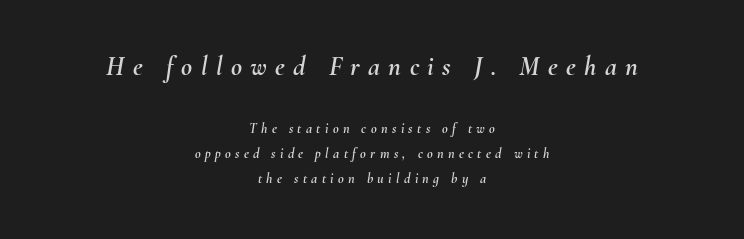
Letters rest on an invisible, unmarked baseline. Two sizes are in play, and the larger belongs to the first block. Where is the straight margin? There isn't one; the lines are centered. Characters are canted at an angle relative to the baseline's perpendicular. Loose tracking; the words dissolve into strings of separated letters.
